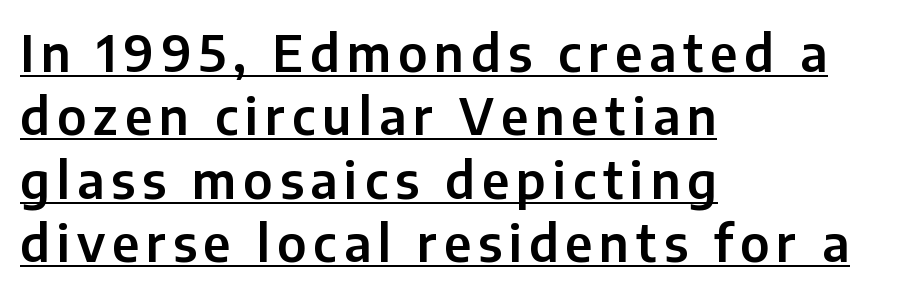
The image shows 50 px sans-serif type, upright; set left-aligned, normal line spacing (1.27x), underlined; low stroke contrast and a medium x-height.
